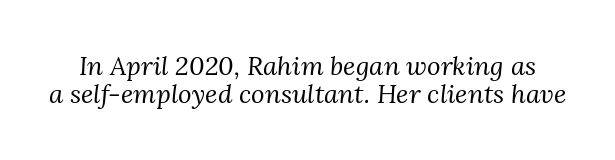
{"italic": "yes", "lean": "right", "slant_degrees": 3, "bold": "no", "underline": "no", "line_spacing": "tight", "line_spacing_ratio": 1.08, "letter_spacing": "normal", "letter_spacing_em": 0.0, "glyph_px": 26}
